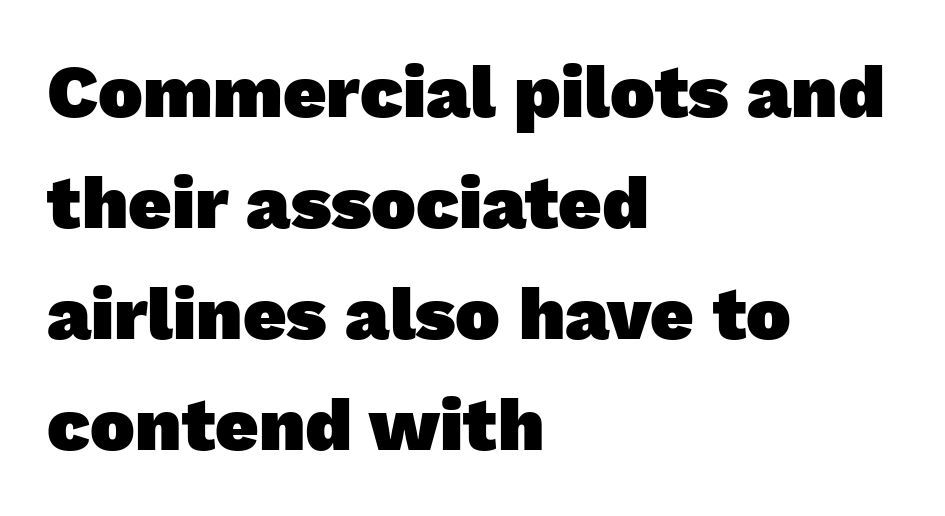
{"serif": "no", "bold": "yes", "weight": "heavy", "width": "normal", "stroke_contrast": "low", "x_height": "medium", "monospaced": "no", "underline": "no", "align": "left", "line_spacing": "normal", "line_spacing_ratio": 1.48, "letter_spacing": "normal", "letter_spacing_em": 0.0, "glyph_px": 75}
